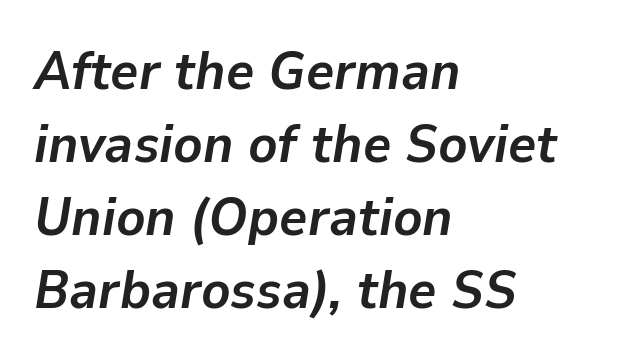
The image shows 54 px semibold type, italic (leaning right); set left-aligned, normal line spacing (1.35x), normal letter spacing, not underlined; low stroke contrast and a medium x-height.
